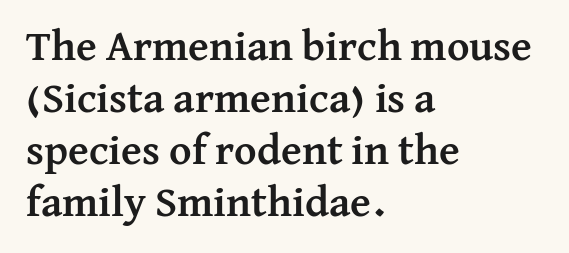
{"serif": "yes", "italic": "no", "bold": "yes", "weight": "semibold", "width": "normal", "stroke_contrast": "medium", "x_height": "medium", "monospaced": "no", "underline": "no", "align": "left", "line_spacing_ratio": 1.21, "letter_spacing": "normal", "letter_spacing_em": 0.0, "glyph_px": 43}
